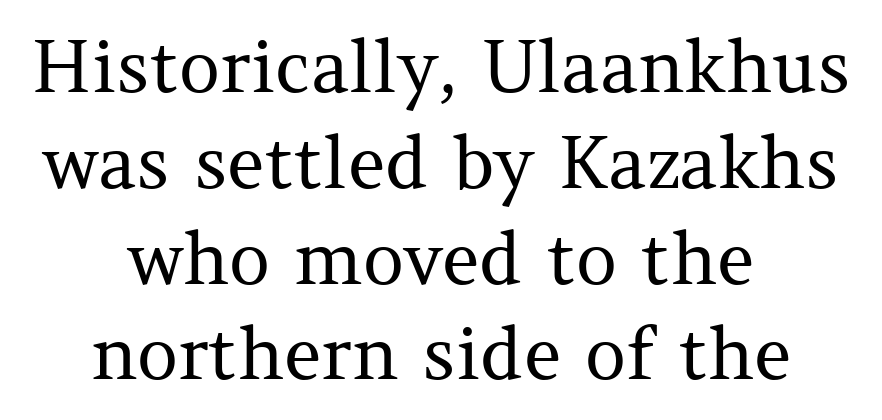
Q: Is the text bold? A: No.
Q: Is the text italic (slanted)? A: No, it is upright.
Q: Is the typeface a serif or a sans-serif typeface? A: Serif.
Q: Is the text underlined? A: No.
Q: How is the paragraph aligned? A: Centered.
Q: Is the spacing between letters normal or unusually wide? A: Normal.
Q: Is the spacing between lines tight, normal or loose? A: Normal.
Q: Width (condensed, normal, or wide)? A: Normal.
Q: Stroke contrast? A: Medium.
Q: x-height? A: Medium.
Q: Monospaced? A: No.
